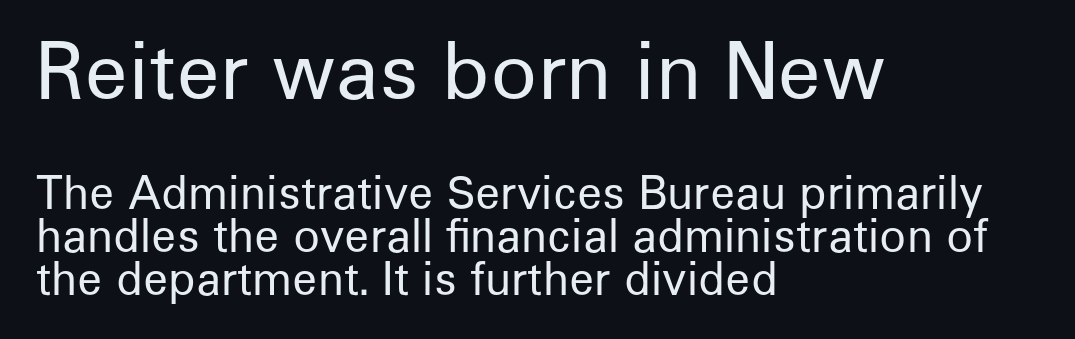
Q: Is the text bold? A: No.
Q: Is the text italic (slanted)? A: No, it is upright.
Q: Is the typeface a serif or a sans-serif typeface? A: Sans-serif.
Q: Is the text underlined? A: No.
Q: How is the paragraph aligned? A: Left-aligned.
Q: Is the spacing between letters normal or unusually wide? A: Normal.
Q: Is the spacing between lines tight, normal or loose? A: Tight.
Q: Which block of text is set in a larger size, the first (top) or the second (bottom)? A: The first (top) one.
Q: Width (condensed, normal, or wide)? A: Normal.
Q: Stroke contrast? A: Low.
Q: x-height? A: Medium.
Q: Monospaced? A: No.
